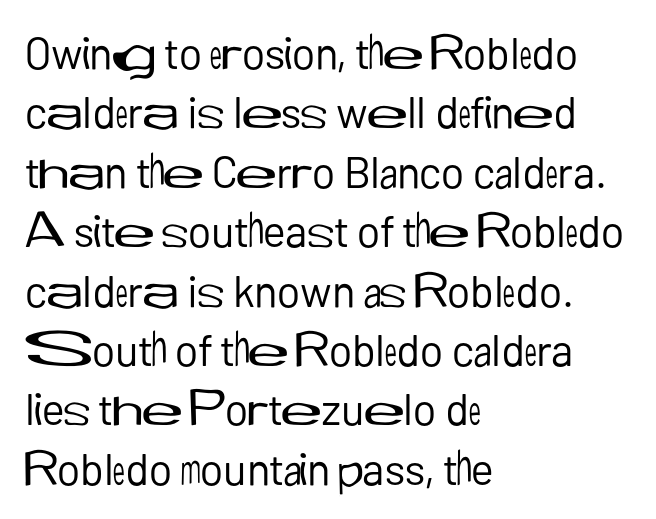
Q: Is the text bold? A: No.
Q: Is the text italic (slanted)? A: No, it is upright.
Q: Is the typeface a serif or a sans-serif typeface? A: Sans-serif.
Q: Is the text underlined? A: No.
Q: How is the paragraph aligned? A: Left-aligned.
Q: Is the spacing between letters normal or unusually wide? A: Normal.
Q: Is the spacing between lines tight, normal or loose? A: Normal.
Q: Width (condensed, normal, or wide)? A: Normal.
Q: Stroke contrast? A: Low.
Q: x-height? A: Medium.
Q: Monospaced? A: No.
